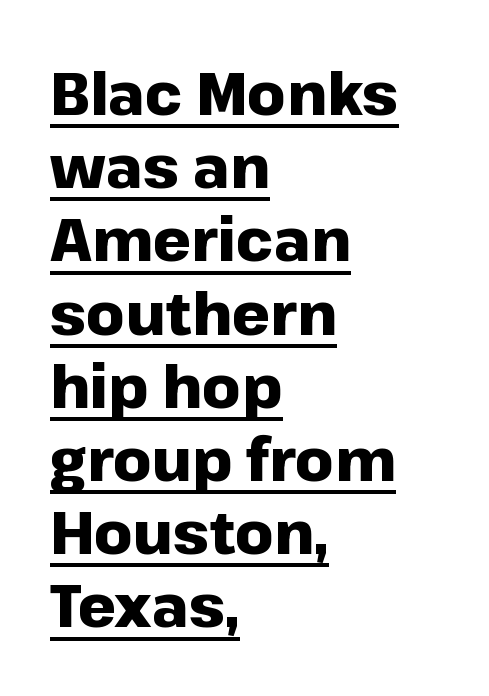
Q: Is the text bold? A: Yes.
Q: Is the text italic (slanted)? A: No, it is upright.
Q: Is the typeface a serif or a sans-serif typeface? A: Sans-serif.
Q: Is the text underlined? A: Yes.
Q: How is the paragraph aligned? A: Left-aligned.
Q: Is the spacing between letters normal or unusually wide? A: Normal.
Q: Width (condensed, normal, or wide)? A: Normal.
Q: Stroke contrast? A: Low.
Q: x-height? A: Medium.
Q: Monospaced? A: No.
